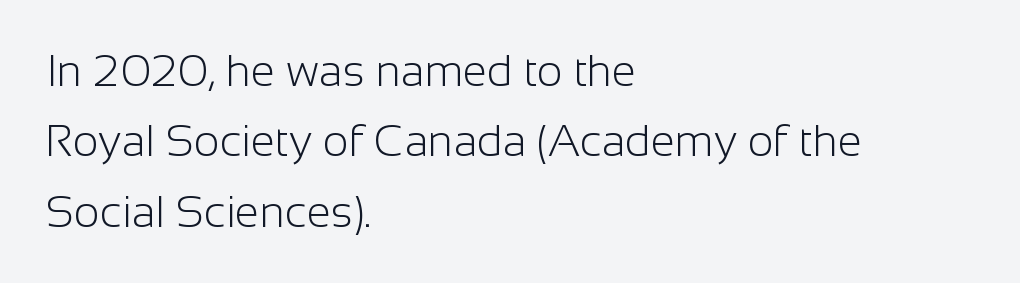
Q: Is the text bold? A: No.
Q: Is the text italic (slanted)? A: No, it is upright.
Q: Is the typeface a serif or a sans-serif typeface? A: Sans-serif.
Q: Is the text underlined? A: No.
Q: How is the paragraph aligned? A: Left-aligned.
Q: Is the spacing between letters normal or unusually wide? A: Normal.
Q: Is the spacing between lines tight, normal or loose? A: Normal.
Q: Width (condensed, normal, or wide)? A: Normal.
Q: Stroke contrast? A: Low.
Q: x-height? A: Medium.
Q: Monospaced? A: No.
